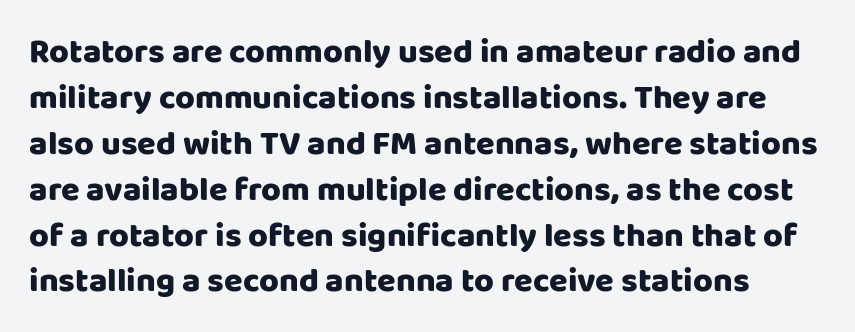
The image shows 34 px sans-serif type, upright; set normal line spacing (1.35x), normal letter spacing, not underlined; low stroke contrast and a large x-height.
